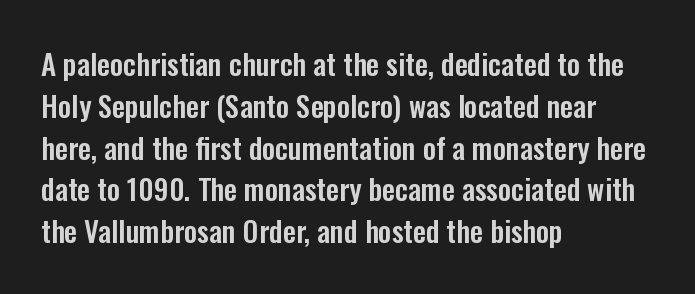
{"serif": "no", "italic": "no", "width": "condensed", "stroke_contrast": "low", "x_height": "medium", "monospaced": "no", "underline": "no", "align": "left", "line_spacing": "normal", "line_spacing_ratio": 1.44, "letter_spacing": "normal", "letter_spacing_em": 0.0, "glyph_px": 29}
